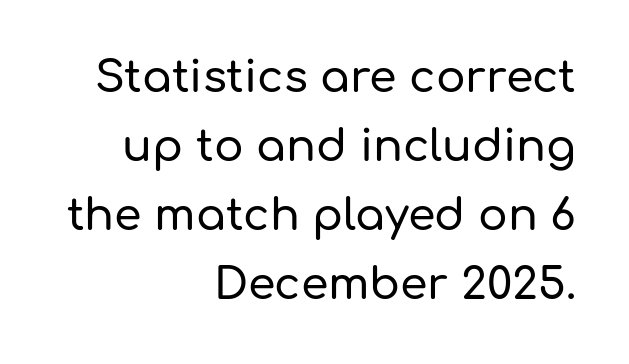
The image shows 44 px sans-serif type, upright; set right-aligned, normal line spacing (1.57x), normal letter spacing, not underlined; low stroke contrast and a medium x-height.
